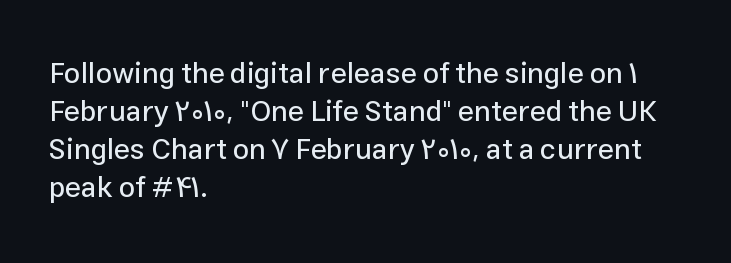
Q: Is the text italic (slanted)? A: No, it is upright.
Q: Is the typeface a serif or a sans-serif typeface? A: Sans-serif.
Q: Is the text underlined? A: No.
Q: How is the paragraph aligned? A: Left-aligned.
Q: Is the spacing between letters normal or unusually wide? A: Normal.
Q: Is the spacing between lines tight, normal or loose? A: Normal.
Q: Width (condensed, normal, or wide)? A: Normal.
Q: Stroke contrast? A: Low.
Q: x-height? A: Medium.
Q: Monospaced? A: No.
